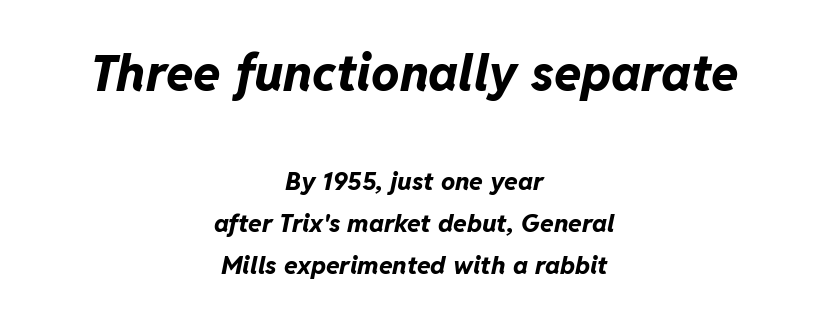
Q: Is the text bold? A: Yes.
Q: Is the text italic (slanted)? A: Yes, it leans right by about 11 degrees.
Q: Is the text underlined? A: No.
Q: How is the paragraph aligned? A: Centered.
Q: Is the spacing between letters normal or unusually wide? A: Normal.
Q: Is the spacing between lines tight, normal or loose? A: Normal.
Q: Which block of text is set in a larger size, the first (top) or the second (bottom)? A: The first (top) one.
Q: Width (condensed, normal, or wide)? A: Normal.
Q: Stroke contrast? A: Low.
Q: x-height? A: Medium.
Q: Monospaced? A: No.
